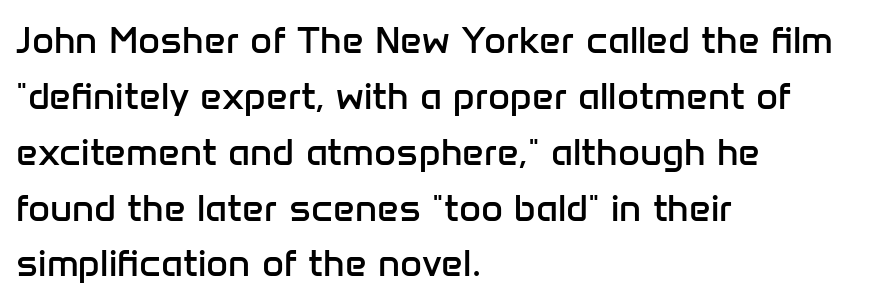
{"serif": "no", "italic": "no", "bold": "no", "weight": "regular", "width": "normal", "stroke_contrast": "low", "x_height": "medium", "monospaced": "no", "underline": "no", "align": "left", "line_spacing": "normal", "line_spacing_ratio": 1.47, "letter_spacing": "normal", "letter_spacing_em": 0.0, "glyph_px": 38}
